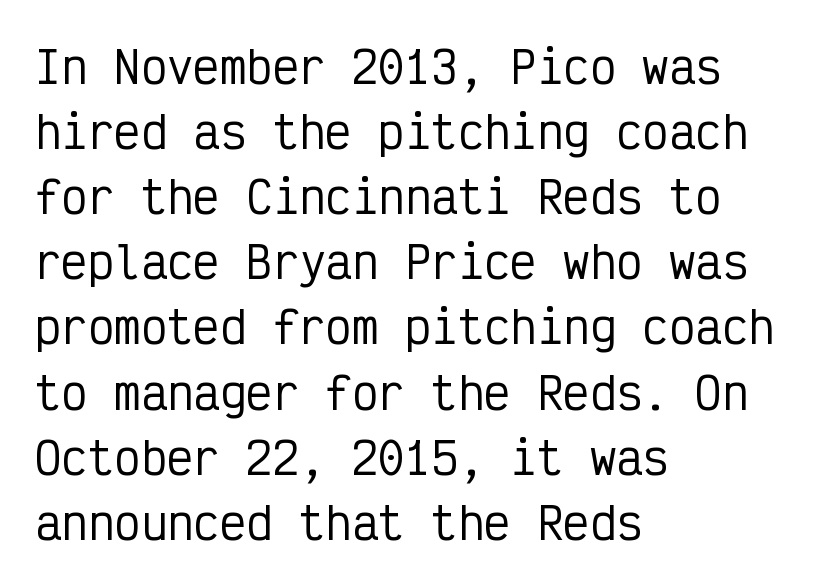
The image shows 44 px condensed sans-serif type, upright, monospaced; set left-aligned, normal line spacing (1.48x), normal letter spacing, not underlined; low stroke contrast and a medium x-height.
